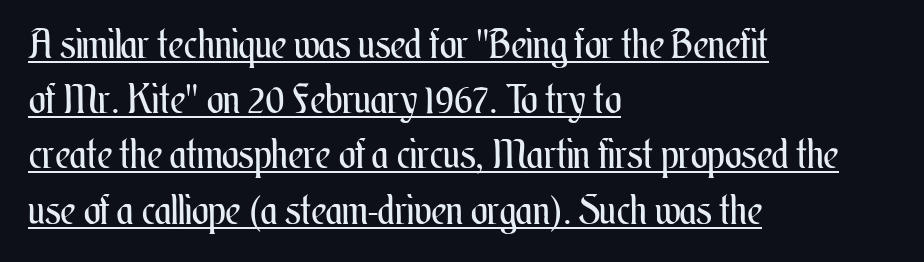
{"italic": "no", "bold": "no", "weight": "regular", "width": "condensed", "stroke_contrast": "medium", "x_height": "small", "monospaced": "no", "underline": "yes", "align": "left", "line_spacing": "normal", "line_spacing_ratio": 1.38, "letter_spacing": "normal", "letter_spacing_em": 0.0, "glyph_px": 40}
